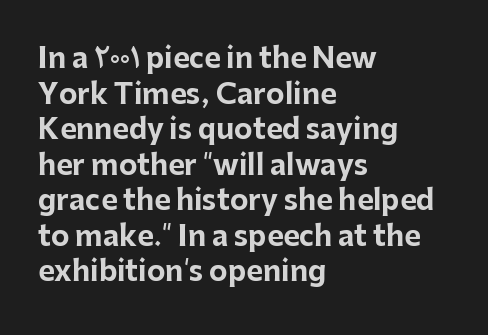
These lines sit exactly where default settings would place them. Designer's note — italics off, roman on. These lines are composed in type without serifs. Typographic density is high because the face is bold. Honestly, there is no underline to notice here at all.
